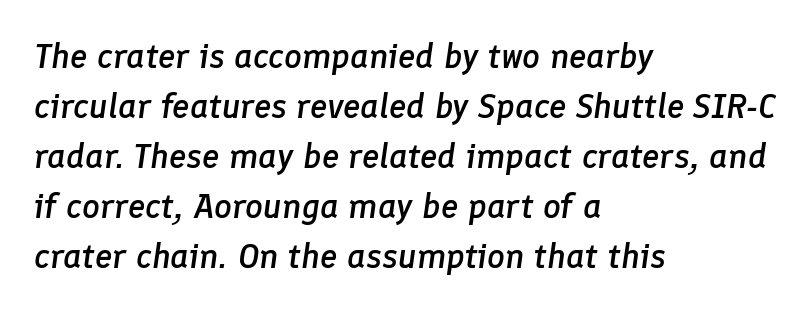
{"italic": "yes", "lean": "right", "slant_degrees": 8, "bold": "semi", "weight": "semibold", "width": "normal", "stroke_contrast": "low", "x_height": "medium", "monospaced": "no", "underline": "no", "align": "left", "line_spacing": "normal", "line_spacing_ratio": 1.43, "letter_spacing": "normal", "letter_spacing_em": 0.0, "glyph_px": 35}
